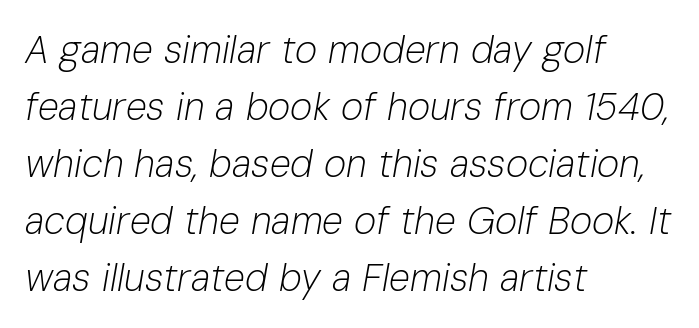
{"italic": "yes", "lean": "right", "slant_degrees": 10, "bold": "no", "weight": "light", "width": "normal", "stroke_contrast": "low", "x_height": "medium", "monospaced": "no", "underline": "no", "align": "left", "line_spacing": "normal", "line_spacing_ratio": 1.5, "letter_spacing": "normal", "letter_spacing_em": 0.0, "glyph_px": 38}
